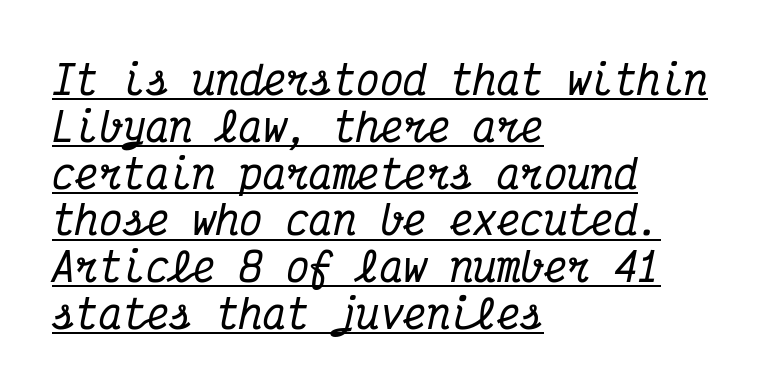
{"serif": "yes", "italic": "yes", "lean": "right", "slant_degrees": 12, "width": "condensed", "stroke_contrast": "medium", "x_height": "medium", "monospaced": "yes", "underline": "yes", "align": "left", "line_spacing_ratio": 1.2, "letter_spacing": "normal", "letter_spacing_em": 0.0, "glyph_px": 39}
